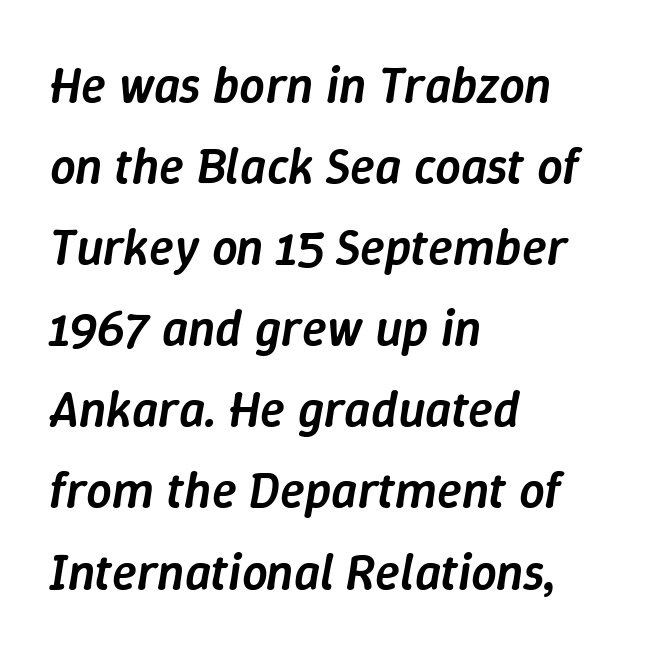
The image shows 51 px semibold type, italic (leaning right); set left-aligned, normal line spacing (1.59x), normal letter spacing, not underlined; low stroke contrast and a medium x-height.
